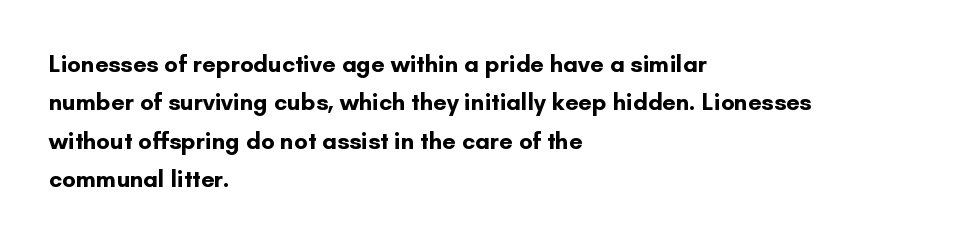
Check the space under the baseline: it is left empty. A classic flush-left, rag-right setting is used for this passage. These lines sit exactly where default settings would place them. Students, note that the glyphs here touch the page at normal intervals. The type sits square on the baseline with zero lean.
